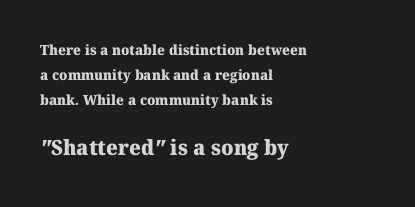
Q: Is the text bold? A: Yes.
Q: Is the text underlined? A: No.
Q: How is the paragraph aligned? A: Left-aligned.
Q: Is the spacing between letters normal or unusually wide? A: Normal.
Q: Which block of text is set in a larger size, the first (top) or the second (bottom)? A: The second (bottom) one.
